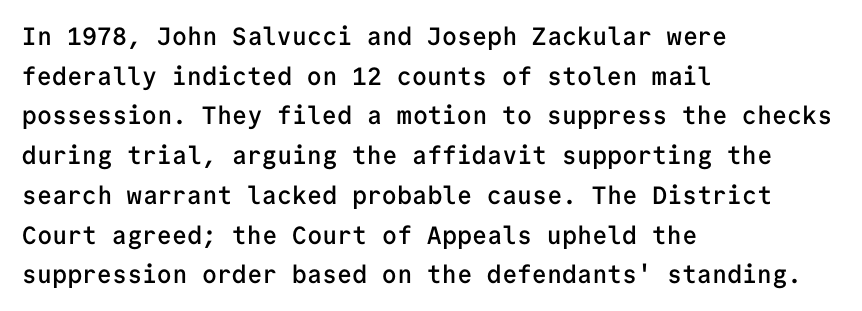
A bare baseline throughout the passage. Letter spacing: default. It's the straight-up-and-down kind of type. A somewhat darkened texture: the type is semibold rather than bold. Interline gaps are of average width in this sample. Compared with a centered layout, this one pins lines to the left instead.
